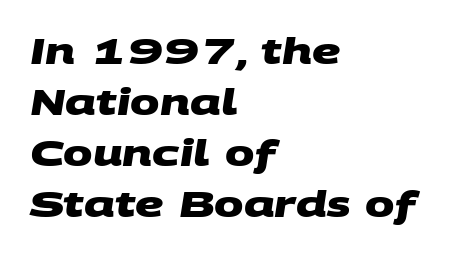
The image shows 35 px heavy, wide sans-serif type; set left-aligned, normal line spacing (1.46x), normal letter spacing, not underlined; medium stroke contrast and a large x-height.
